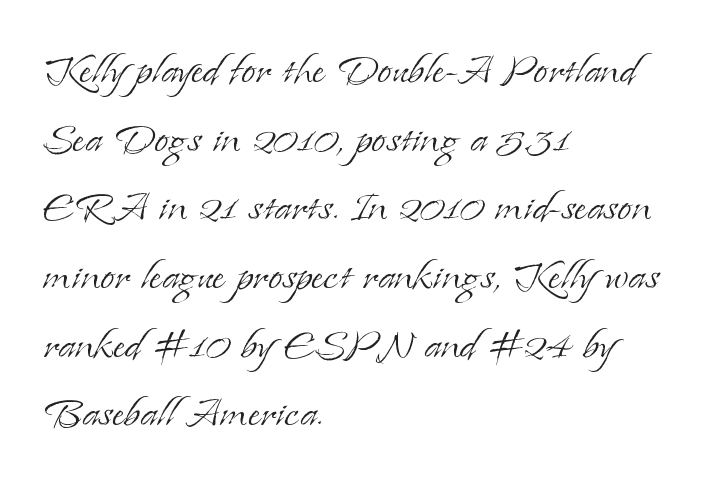
{"serif": "yes", "bold": "no", "weight": "light", "width": "normal", "stroke_contrast": "low", "x_height": "small", "monospaced": "no", "underline": "no", "align": "left", "line_spacing": "normal", "line_spacing_ratio": 1.32, "letter_spacing": "normal", "letter_spacing_em": 0.0, "glyph_px": 52}
